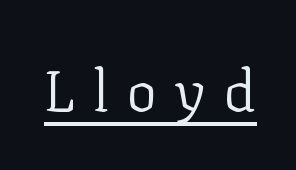
{"serif": "yes", "italic": "no", "bold": "no", "weight": "regular", "width": "normal", "stroke_contrast": "low", "x_height": "medium", "monospaced": "no", "underline": "yes", "letter_spacing": "wide", "letter_spacing_em": 0.31, "glyph_px": 57}
